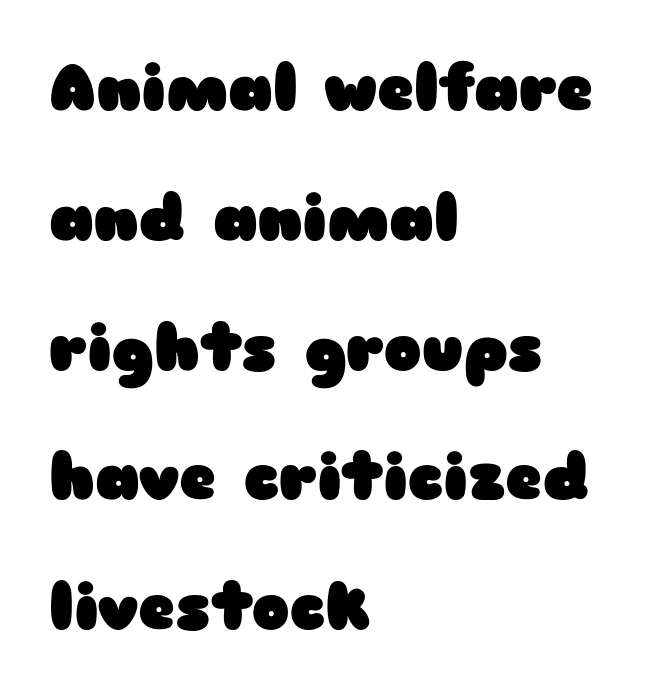
The letters are bold, with thick, heavy strokes. The face used here is a sans, in the tradition of grotesques and geometrics. The area under the type is left untouched. Observe the ordinary spacing: letters are neighbours, not strangers.
